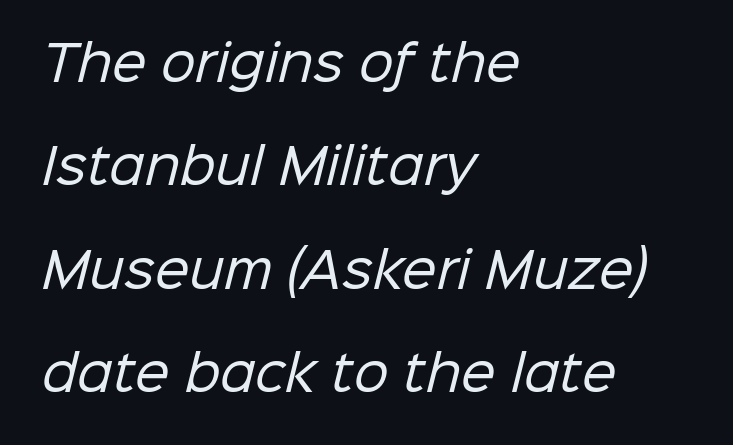
{"serif": "no", "bold": "no", "weight": "regular", "width": "normal", "stroke_contrast": "low", "x_height": "medium", "monospaced": "no", "underline": "no", "align": "left", "line_spacing": "loose", "line_spacing_ratio": 2.11, "letter_spacing": "normal", "letter_spacing_em": 0.0, "glyph_px": 49}
